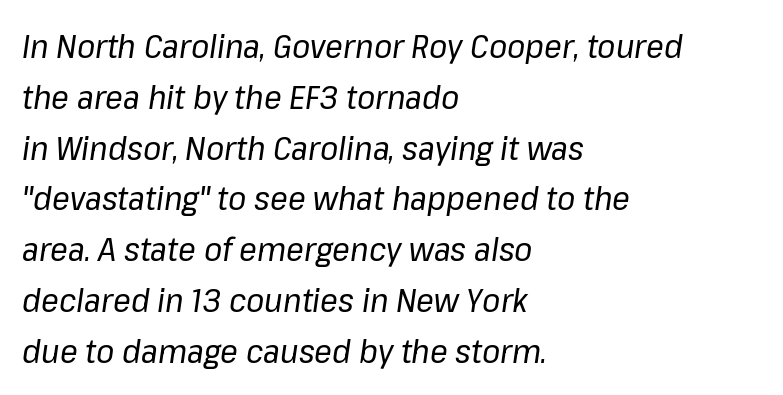
{"italic": "yes", "lean": "right", "slant_degrees": 8, "bold": "no", "weight": "regular", "width": "normal", "stroke_contrast": "low", "x_height": "medium", "monospaced": "no", "underline": "no", "align": "left", "line_spacing": "normal", "line_spacing_ratio": 1.54, "letter_spacing": "normal", "letter_spacing_em": 0.0, "glyph_px": 33}
